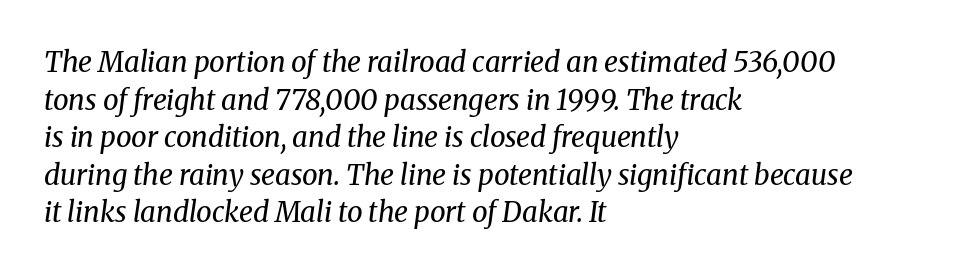
{"serif": "yes", "italic": "yes", "lean": "right", "slant_degrees": 8, "bold": "no", "weight": "regular", "width": "normal", "stroke_contrast": "medium", "x_height": "medium", "monospaced": "no", "underline": "no", "align": "left", "line_spacing": "normal", "line_spacing_ratio": 1.34, "letter_spacing": "normal", "letter_spacing_em": 0.0, "glyph_px": 28}
